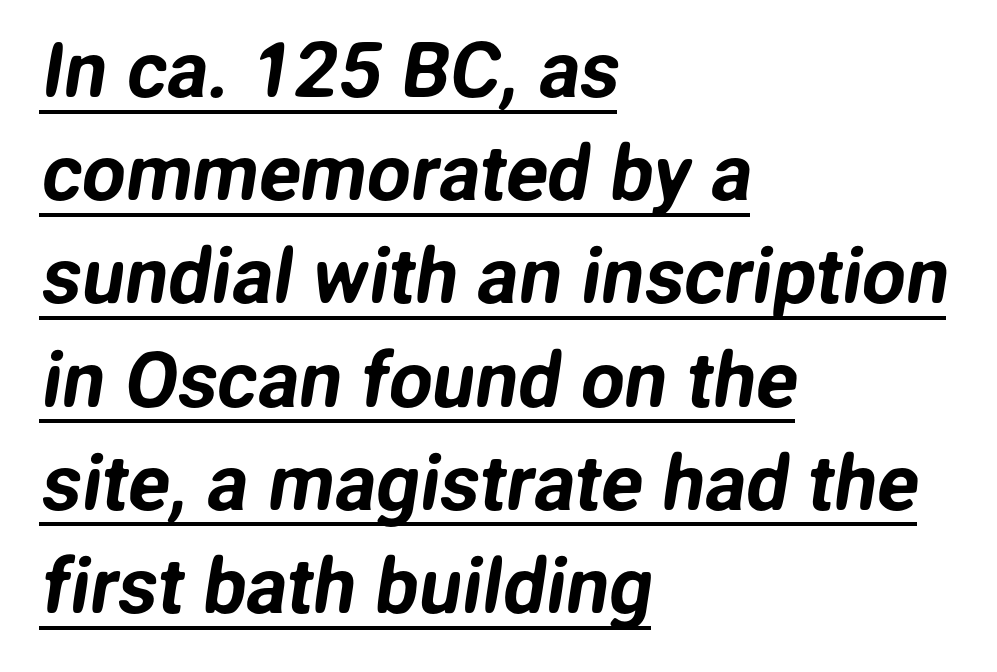
{"serif": "no", "width": "normal", "stroke_contrast": "low", "x_height": "medium", "monospaced": "no", "underline": "yes", "align": "left", "line_spacing": "normal", "line_spacing_ratio": 1.34, "letter_spacing": "normal", "letter_spacing_em": 0.0, "glyph_px": 77}
